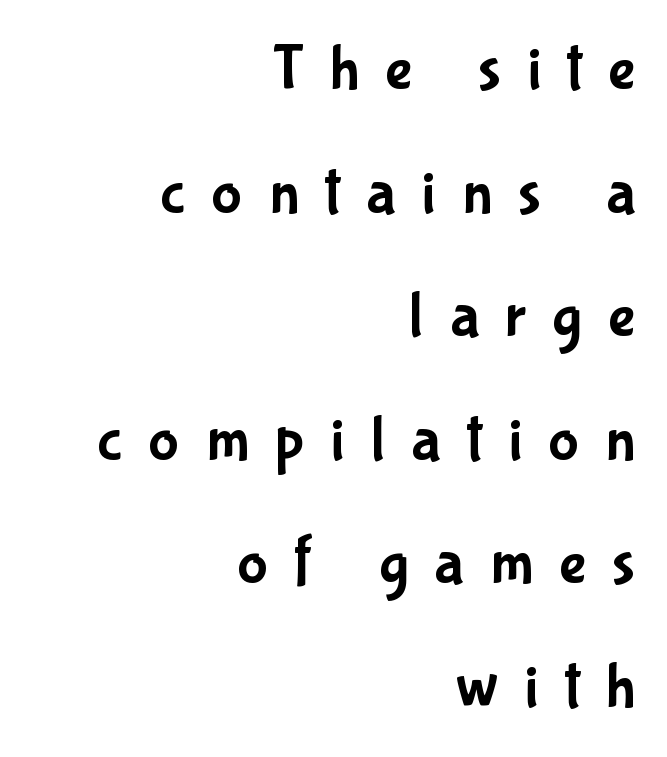
{"serif": "no", "italic": "no", "width": "condensed", "stroke_contrast": "low", "x_height": "medium", "monospaced": "no", "underline": "no", "align": "right", "line_spacing": "loose", "line_spacing_ratio": 1.93, "letter_spacing": "wide", "letter_spacing_em": 0.41, "glyph_px": 64}
